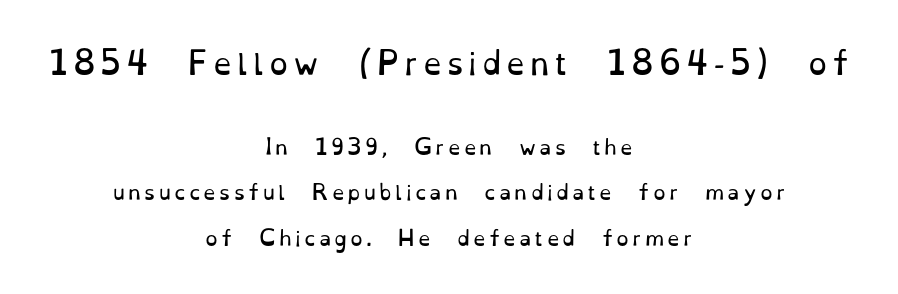
The area under the type is left untouched. Looks like regular typesetting: each glyph gets only the width it needs. The passage shown begins with its larger block and ends with its smaller one. Rendered with straight, roman letterforms. Compared with typical paragraphs, the rows here are farther apart.
